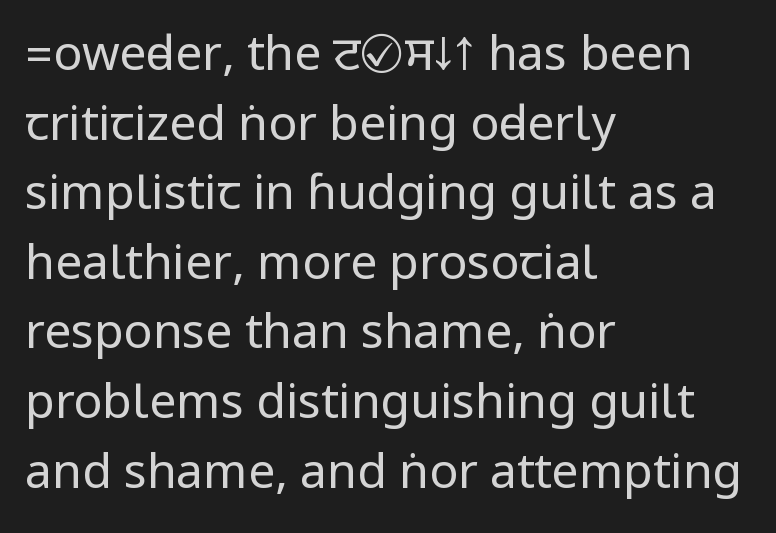
The passage shown has conventional tracking throughout. Bold? No — there's no thickening of the strokes. Regular leading. The lettering holds an erect, upright posture throughout. Each line starts at the same left margin while the right side varies.
